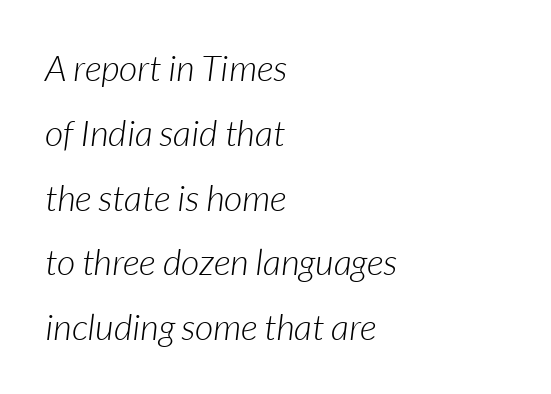
{"italic": "yes", "lean": "right", "slant_degrees": 7, "bold": "no", "weight": "light", "width": "normal", "stroke_contrast": "low", "x_height": "medium", "monospaced": "no", "underline": "no", "align": "left", "line_spacing_ratio": 1.8, "letter_spacing": "normal", "letter_spacing_em": 0.0, "glyph_px": 36}
